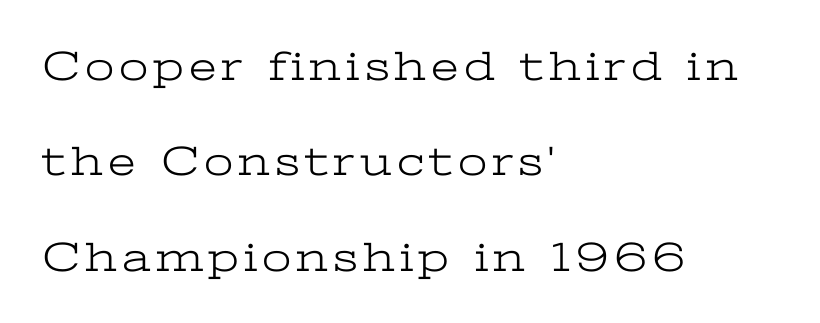
You could not count columns in this text — the font is proportionally spaced. Horizontal bands of white between lines are thick stripes. The axis of the letterforms is exactly vertical. Regarding serifs, this sample has them. Is the block centered? No — it sits flush against the left margin.
